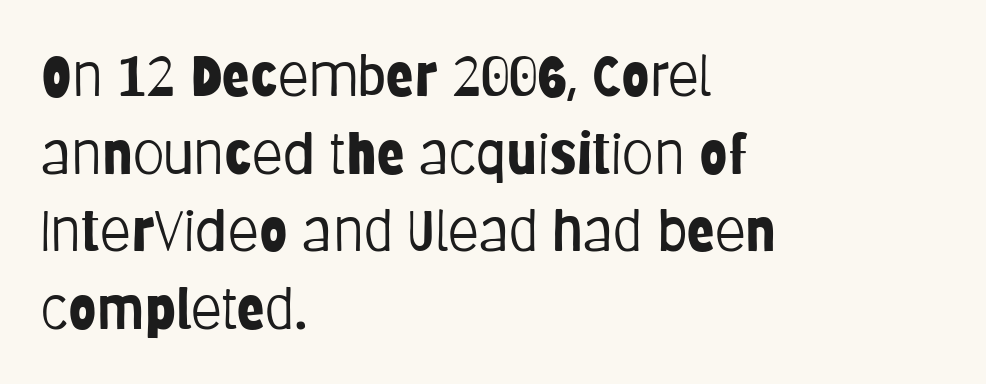
Q: Is the text bold? A: No.
Q: Is the text italic (slanted)? A: No, it is upright.
Q: Is the typeface a serif or a sans-serif typeface? A: Sans-serif.
Q: Is the text underlined? A: No.
Q: How is the paragraph aligned? A: Left-aligned.
Q: Is the spacing between letters normal or unusually wide? A: Normal.
Q: Is the spacing between lines tight, normal or loose? A: Normal.
Q: Width (condensed, normal, or wide)? A: Condensed.
Q: Stroke contrast? A: Low.
Q: x-height? A: Large.
Q: Monospaced? A: No.
